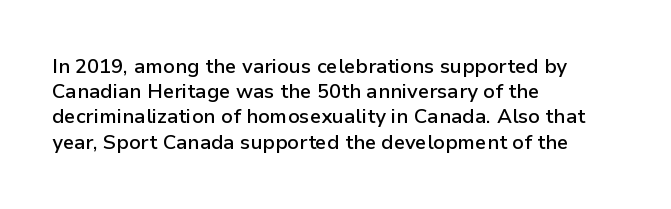
Q: Is the text bold? A: Semi-bold.
Q: Is the text italic (slanted)? A: No, it is upright.
Q: Is the text underlined? A: No.
Q: How is the paragraph aligned? A: Left-aligned.
Q: Is the spacing between letters normal or unusually wide? A: Normal.
Q: Is the spacing between lines tight, normal or loose? A: Normal.
